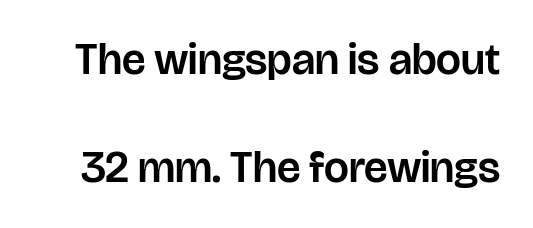
The face used here is proportionally spaced, like ordinary book or web type. Stroke terminals: plain, sans-serif. Type without underlining. The vertical gap from one line to the next is large. Designer's note — italics off, roman on. This sample uses plain, unmodified letter spacing.
